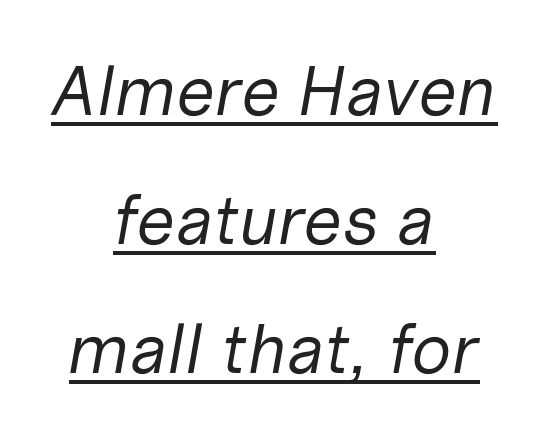
Is this a fixed-width face? No — the glyphs have proportional, varying widths. The strokes carry an ordinary text weight at most. Nobody touched the tracking dial on this one. You can see a thin bar hugging the bottom of the glyphs.
